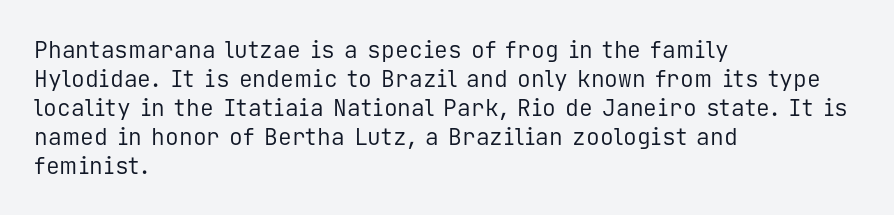
The image shows 23 px text type, upright; set left-aligned, normal line spacing (1.26x), normal letter spacing, not underlined.
